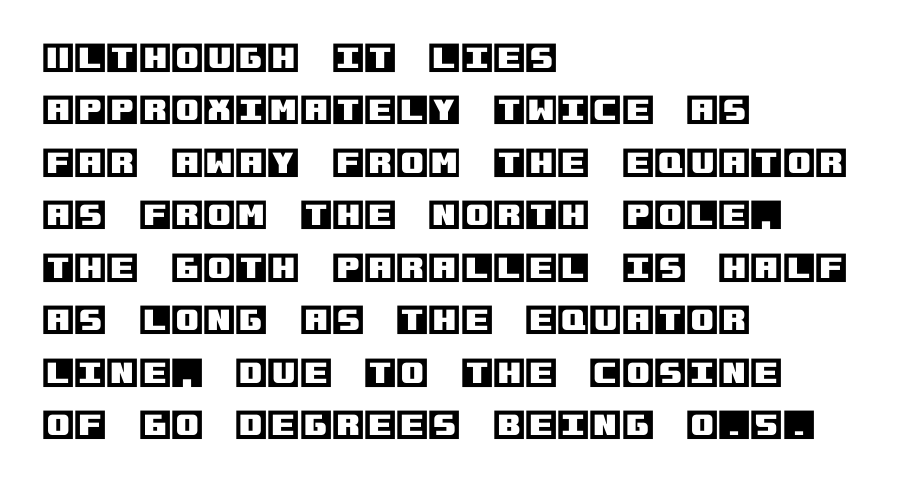
Honestly, the letter spacing is just normal — you wouldn't notice it. Leading: standard. A roman cut, with each character standing at attention. The compositor pushed each line to the left boundary. The space directly below the letters is spotless.
